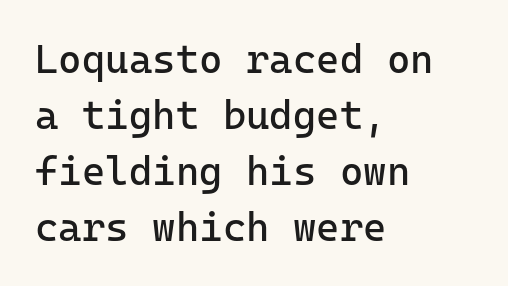
Q: Is the text bold? A: No.
Q: Is the text italic (slanted)? A: No, it is upright.
Q: Is the typeface a serif or a sans-serif typeface? A: Sans-serif.
Q: Is the text underlined? A: No.
Q: How is the paragraph aligned? A: Left-aligned.
Q: Is the spacing between letters normal or unusually wide? A: Normal.
Q: Is the spacing between lines tight, normal or loose? A: Normal.
Q: Width (condensed, normal, or wide)? A: Normal.
Q: Stroke contrast? A: Low.
Q: x-height? A: Medium.
Q: Monospaced? A: Yes.
